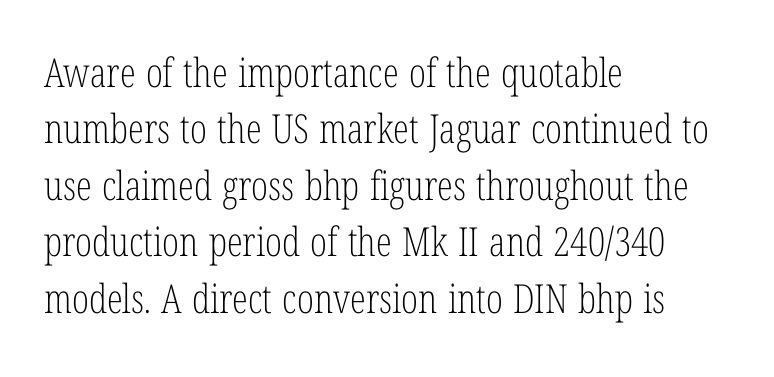
Q: Is the text bold? A: No.
Q: Is the text italic (slanted)? A: No, it is upright.
Q: Is the typeface a serif or a sans-serif typeface? A: Serif.
Q: Is the text underlined? A: No.
Q: How is the paragraph aligned? A: Left-aligned.
Q: Is the spacing between letters normal or unusually wide? A: Normal.
Q: Is the spacing between lines tight, normal or loose? A: Normal.
Q: Width (condensed, normal, or wide)? A: Condensed.
Q: Stroke contrast? A: Low.
Q: x-height? A: Medium.
Q: Monospaced? A: No.
